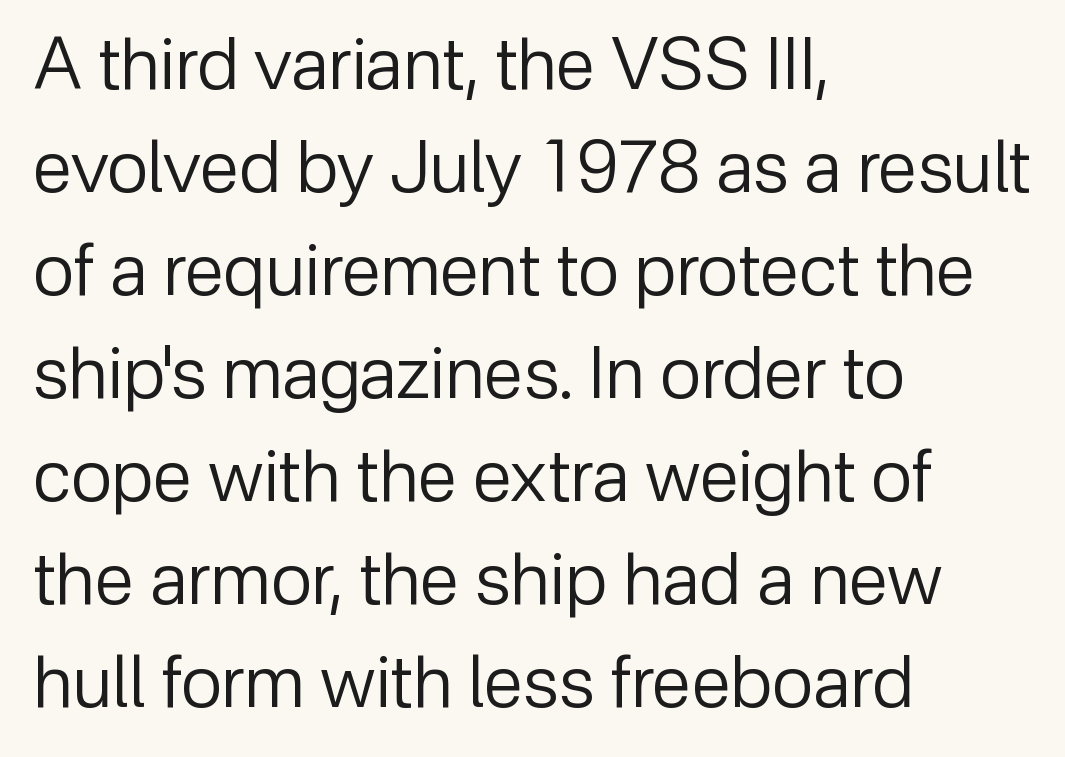
The face used here is proportionally spaced, like ordinary book or web type. The font's upright variant was chosen for this text. Left-aligned paragraph, ragged on the right. This block has exactly the height ordinary leading produces. Words float on clear page, feet unadorned.
